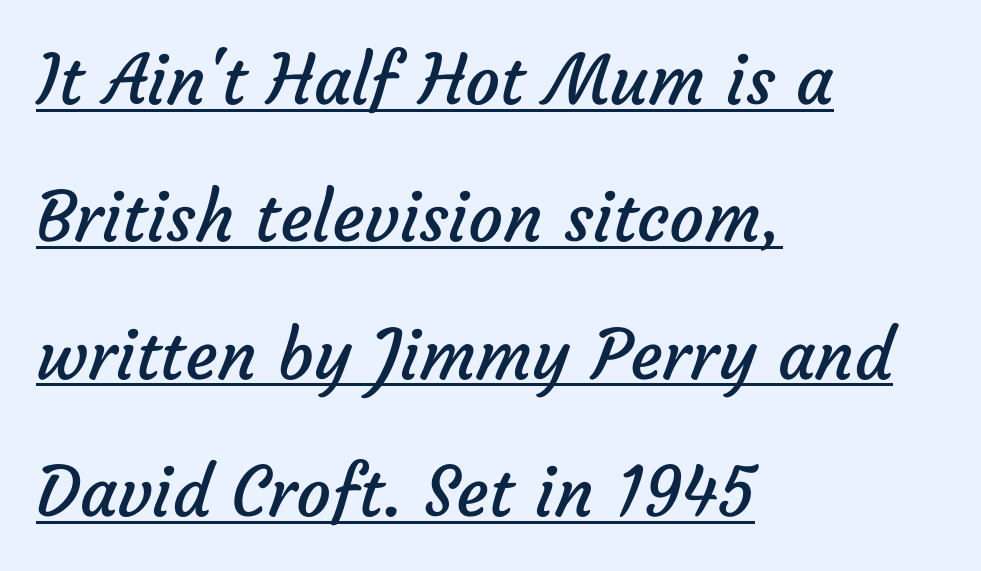
The image shows 69 px regular-weight sans-serif type; set left-aligned, loose line spacing (1.99x), normal letter spacing, underlined; low stroke contrast and a medium x-height.
